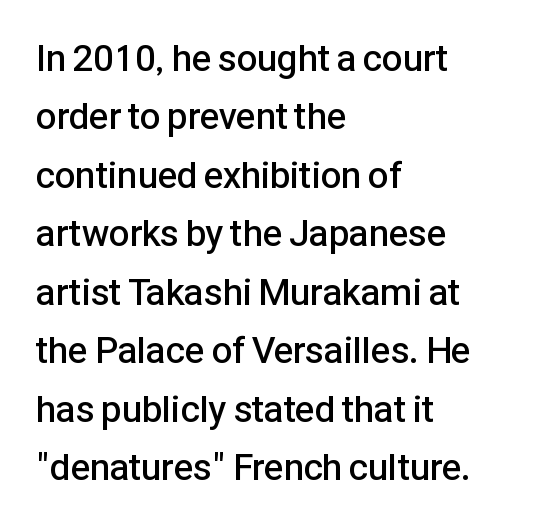
{"serif": "no", "italic": "no", "bold": "semi", "weight": "semibold", "width": "normal", "stroke_contrast": "low", "x_height": "medium", "monospaced": "no", "underline": "no", "align": "left", "line_spacing": "normal", "line_spacing_ratio": 1.58, "letter_spacing": "normal", "letter_spacing_em": 0.0, "glyph_px": 37}
